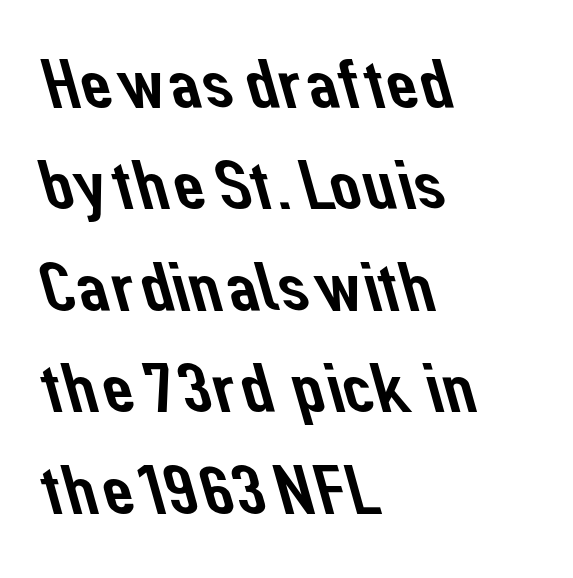
{"serif": "no", "width": "normal", "stroke_contrast": "low", "x_height": "medium", "monospaced": "no", "underline": "no", "align": "left", "line_spacing": "normal", "line_spacing_ratio": 1.45, "letter_spacing": "normal", "letter_spacing_em": 0.0, "glyph_px": 70}
